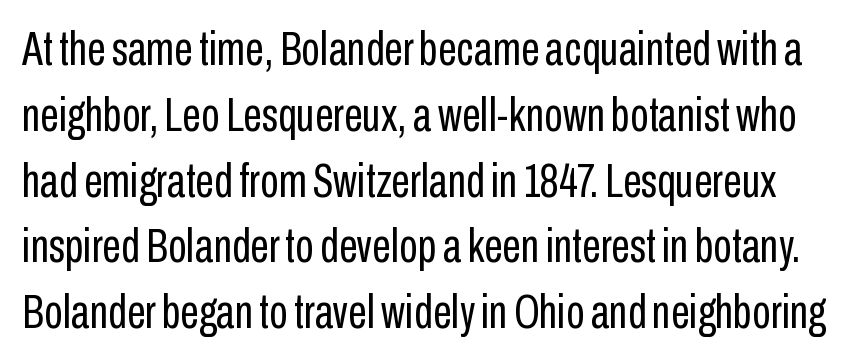
The image shows 48 px regular-weight, condensed sans-serif type, upright; set normal line spacing (1.37x), normal letter spacing, not underlined; low stroke contrast and a medium x-height.
